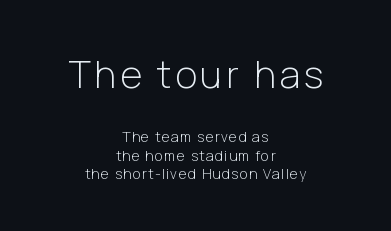
Q: Is the text bold? A: No.
Q: Is the text italic (slanted)? A: No, it is upright.
Q: Is the typeface a serif or a sans-serif typeface? A: Sans-serif.
Q: Is the text underlined? A: No.
Q: How is the paragraph aligned? A: Centered.
Q: Is the spacing between lines tight, normal or loose? A: Normal.
Q: Which block of text is set in a larger size, the first (top) or the second (bottom)? A: The first (top) one.
Q: Width (condensed, normal, or wide)? A: Normal.
Q: Stroke contrast? A: Low.
Q: x-height? A: Medium.
Q: Monospaced? A: No.
